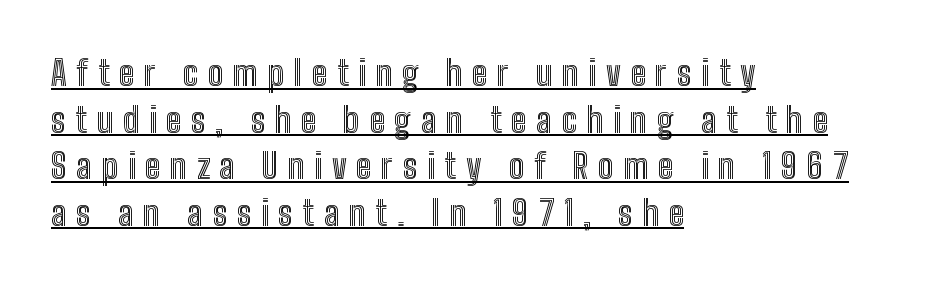
Q: Is the text italic (slanted)? A: No, it is upright.
Q: Is the text underlined? A: Yes.
Q: How is the paragraph aligned? A: Left-aligned.
Q: Is the spacing between letters normal or unusually wide? A: Unusually wide.
Q: Is the spacing between lines tight, normal or loose? A: Normal.
Q: Width (condensed, normal, or wide)? A: Condensed.
Q: x-height? A: Medium.
Q: Monospaced? A: No.
